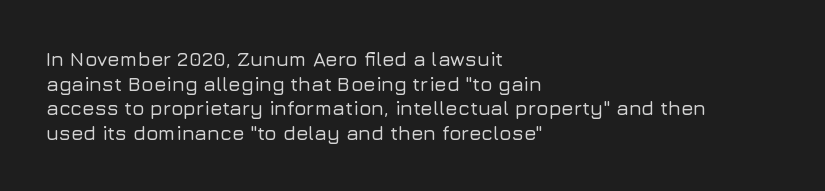
{"italic": "no", "underline": "no", "align": "left", "line_spacing_ratio": 1.23, "letter_spacing": "normal", "letter_spacing_em": 0.0, "glyph_px": 20}
